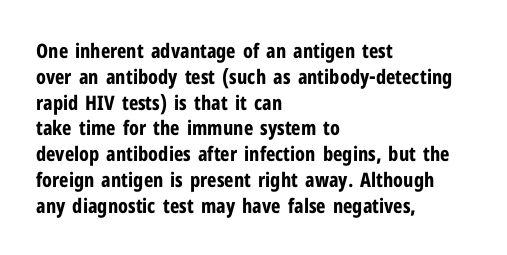
A typesetter would call this zero additional tracking. A classic flush-left, rag-right setting is used for this passage. The letters stand upright; this is a roman face. The glyphs are unaccompanied by any horizontal stroke below them. Line spacing here is normal.
